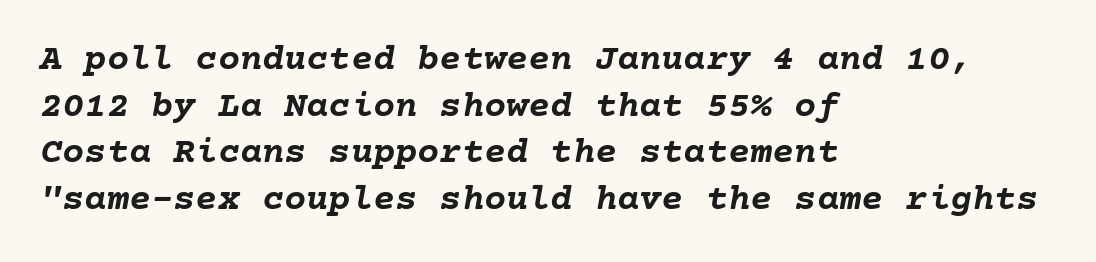
Short and long lines alike share a common starting point at left. A typesetter would mark this as italic. The area under the type is left untouched. Interline gaps are of average width in this sample.
